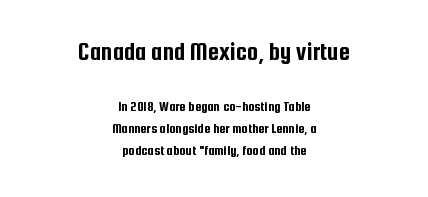
Decoration check: the copy has no underline. A normal amount of white space separates one row of letters from the next. These lines were composed using upright roman letters. Nobody touched the tracking dial on this one. Top chunk: large. Bottom chunk: small.
